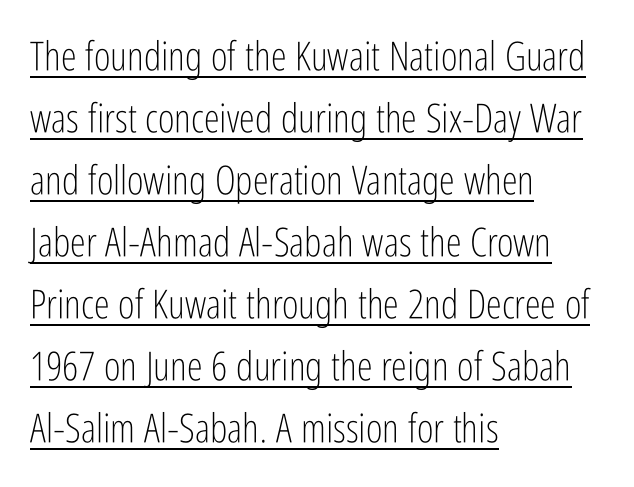
Each letter keeps its own natural width here, so spacing adapts to shape. Caption: multi-line text, flush left, ragged right. This rendering employs a face without finishing strokes, i.e., a sans-serif. Tracking value appears to be zero — textbook default spacing.
